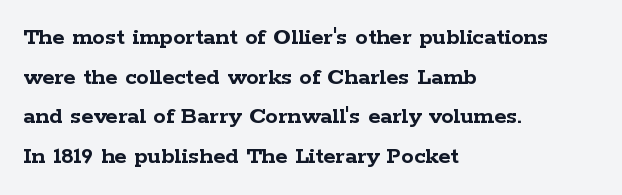
The image shows 25 px bold type, upright; set left-aligned, normal line spacing (1.59x), normal letter spacing, not underlined.
